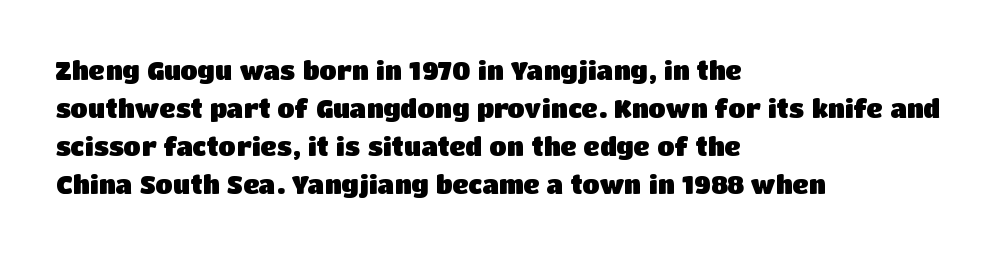
The image shows 25 px bold type, upright; set left-aligned, normal line spacing (1.52x), normal letter spacing, not underlined.
